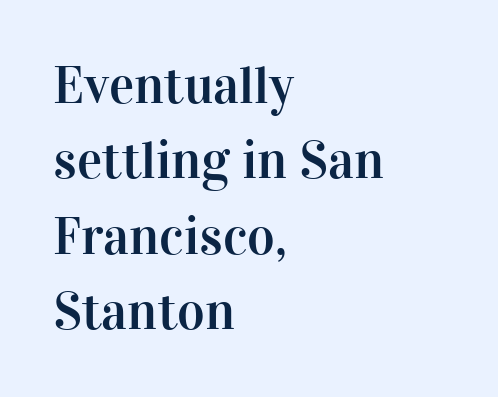
Rule under the text: the space is simply empty. Observe the serifs anchoring each vertical stroke in this sample. These lines stack with their left ends in a neat column. What stands out about the letter spacing? Nothing — it is the standard amount.
